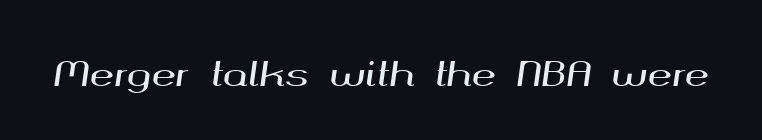
{"italic": "yes", "lean": "right", "slant_degrees": 8, "width": "wide", "stroke_contrast": "medium", "x_height": "medium", "monospaced": "no", "underline": "no", "letter_spacing": "normal", "letter_spacing_em": 0.0, "glyph_px": 33}
